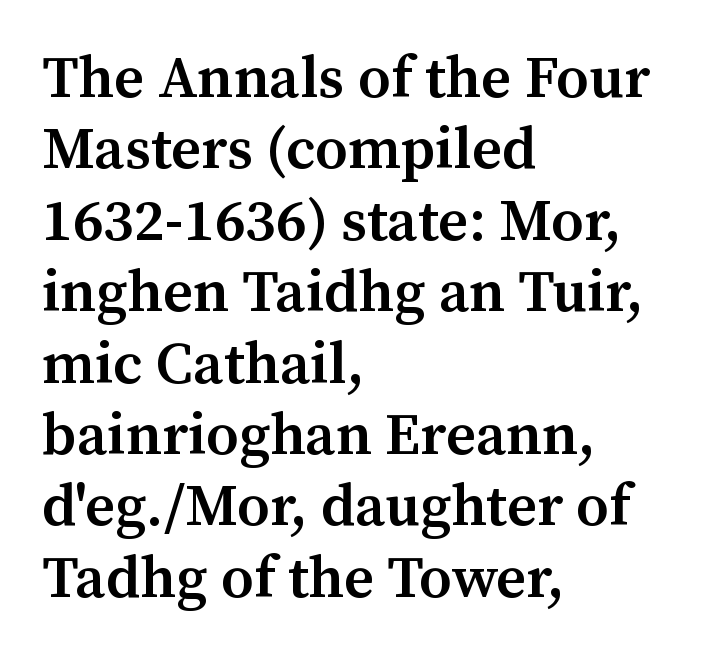
The image shows 59 px semibold serif type, upright; set left-aligned, line spacing 1.21x, normal letter spacing, not underlined; medium stroke contrast and a medium x-height.
